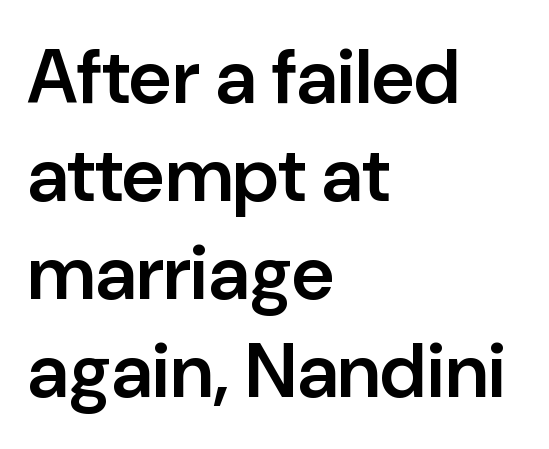
The image shows 76 px semibold sans-serif type, upright; set left-aligned, normal line spacing (1.29x), normal letter spacing, not underlined; low stroke contrast and a medium x-height.
